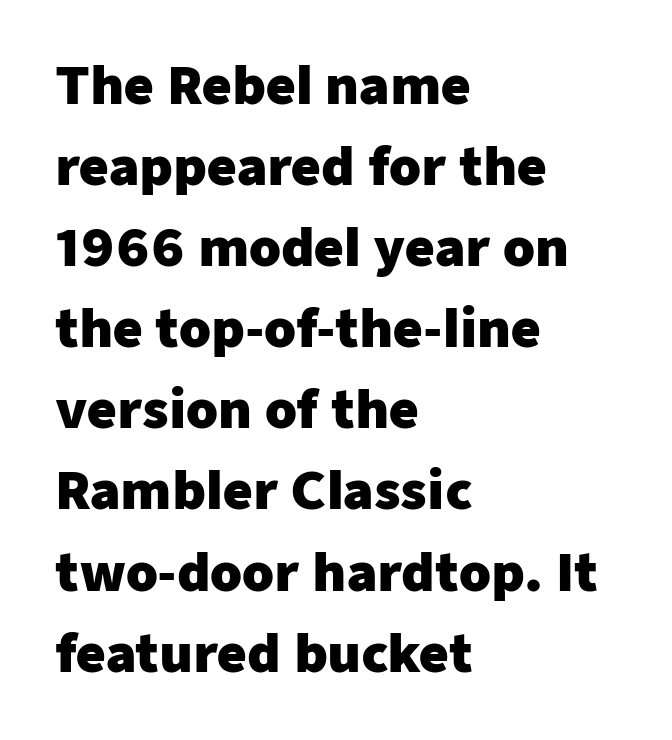
Q: Is the text bold? A: Yes.
Q: Is the text italic (slanted)? A: No, it is upright.
Q: Is the typeface a serif or a sans-serif typeface? A: Sans-serif.
Q: Is the text underlined? A: No.
Q: How is the paragraph aligned? A: Left-aligned.
Q: Is the spacing between letters normal or unusually wide? A: Normal.
Q: Is the spacing between lines tight, normal or loose? A: Normal.
Q: Width (condensed, normal, or wide)? A: Normal.
Q: Stroke contrast? A: Low.
Q: x-height? A: Medium.
Q: Monospaced? A: No.
